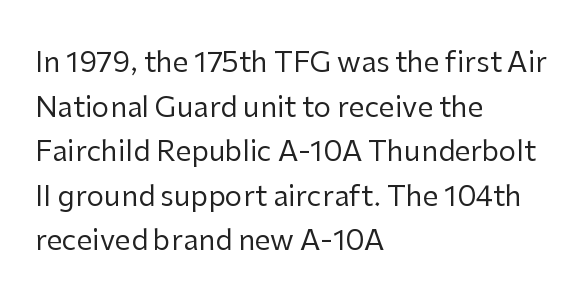
Q: Is the text bold? A: No.
Q: Is the text italic (slanted)? A: No, it is upright.
Q: Is the typeface a serif or a sans-serif typeface? A: Sans-serif.
Q: Is the text underlined? A: No.
Q: How is the paragraph aligned? A: Left-aligned.
Q: Is the spacing between letters normal or unusually wide? A: Normal.
Q: Is the spacing between lines tight, normal or loose? A: Normal.
Q: Width (condensed, normal, or wide)? A: Normal.
Q: Stroke contrast? A: Low.
Q: x-height? A: Medium.
Q: Monospaced? A: No.
